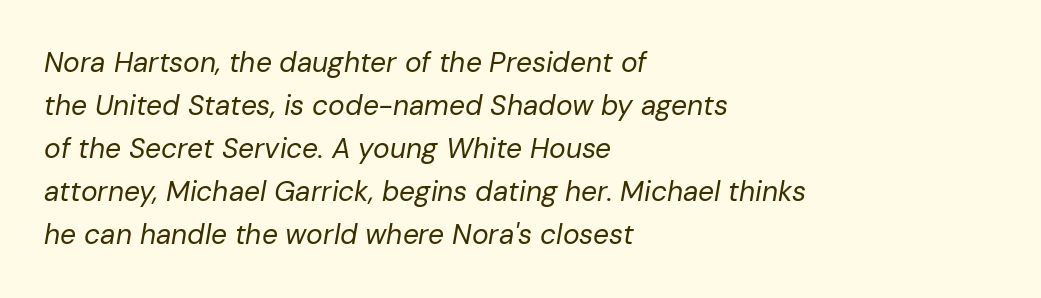
This rendering features lettering with no underline. Tracking value appears to be zero — textbook default spacing. Character widths vary here, with narrow letters taking less room than wide ones. The glyphs look as if they've been sheared to an angle. Stroke mass is kept to a normal reading level or below.
